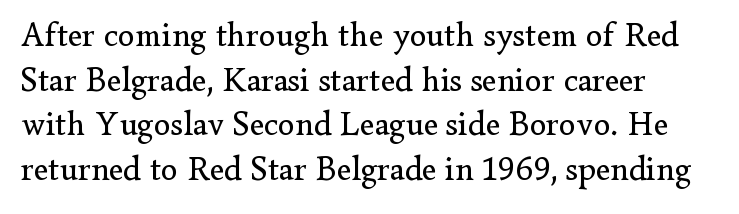
If you measured baseline to baseline, you'd find a middling distance. Look at the tracking — it's just the regular setting, nothing added. Teacher's note: observe the even left margin — that is flush-left alignment. Here the designer chose a conventional face with non-uniform glyph widths.
